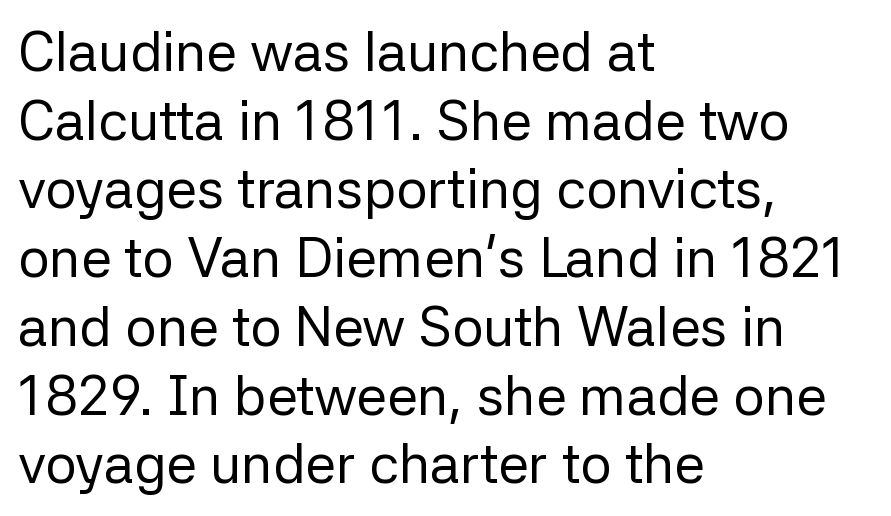
{"serif": "no", "italic": "no", "bold": "no", "weight": "regular", "width": "normal", "stroke_contrast": "low", "x_height": "medium", "monospaced": "no", "underline": "no", "align": "left", "line_spacing": "normal", "line_spacing_ratio": 1.25, "letter_spacing": "normal", "letter_spacing_em": 0.0, "glyph_px": 55}
